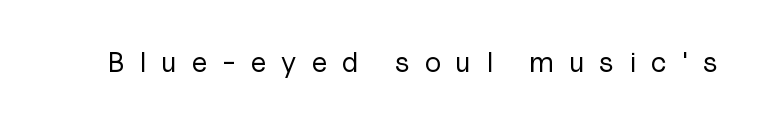
The image shows 29 px regular-weight sans-serif type, upright; set unusually wide letter spacing (+0.49 em), not underlined; low stroke contrast and a medium x-height.
